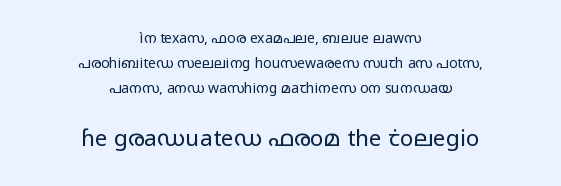
Teacher's note: observe the equal gaps on both sides — that is centered alignment. These glyphs show unthickened strokes, regular width or finer. Anything drawn beneath the words? Only blank space. The lower block of text is set noticeably larger than the block above it. Ascenders rise straight up at ninety degrees. Here the glyphs are tracked normally, forming tight word shapes.
